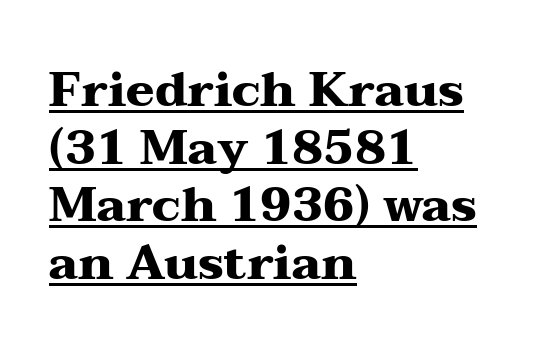
{"serif": "yes", "italic": "no", "bold": "yes", "weight": "heavy", "width": "wide", "stroke_contrast": "medium", "x_height": "medium", "monospaced": "no", "underline": "yes", "align": "left", "line_spacing_ratio": 1.2, "letter_spacing": "normal", "letter_spacing_em": 0.0, "glyph_px": 48}
